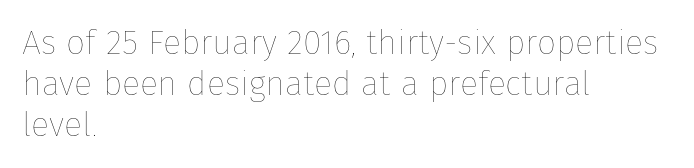
Do the characters align in a grid? No, the font is proportional. The typesetting does not lean heavy: it is not bold. Underline: absent. A typesetter would mark this as roman, not italic. The horizontal fit of the characters is conventional and even. Short and long lines alike share a common starting point at left.
